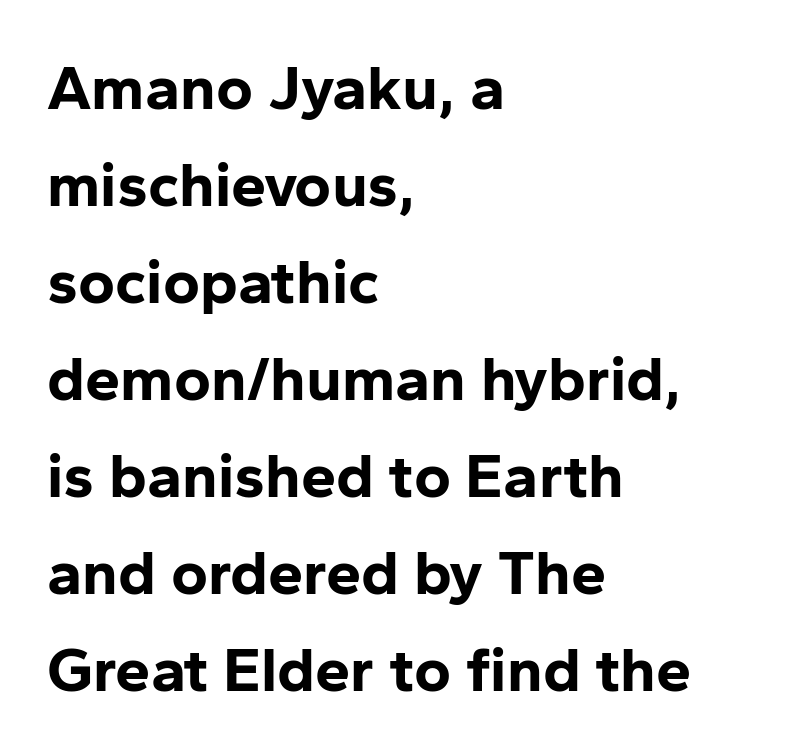
{"serif": "no", "italic": "no", "bold": "yes", "weight": "bold", "width": "normal", "stroke_contrast": "low", "x_height": "medium", "monospaced": "no", "underline": "no", "align": "left", "line_spacing": "normal", "line_spacing_ratio": 1.54, "letter_spacing": "normal", "letter_spacing_em": 0.0, "glyph_px": 63}
